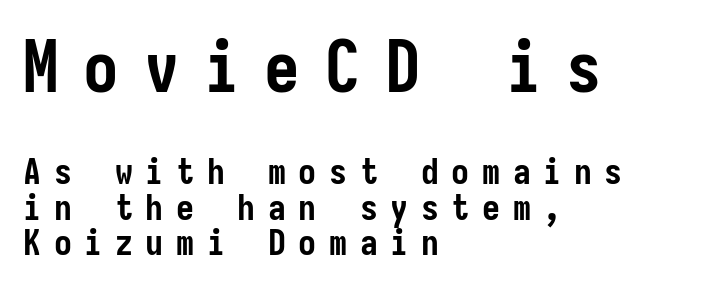
{"serif": "no", "italic": "no", "bold": "yes", "weight": "semibold", "width": "condensed", "stroke_contrast": "low", "x_height": "medium", "underline": "no", "align": "left", "line_spacing": "tight", "line_spacing_ratio": 0.98, "letter_spacing": "wide", "letter_spacing_em": 0.35, "larger_block": "first", "size_ratio": 1.97, "glyph_px": 71}
